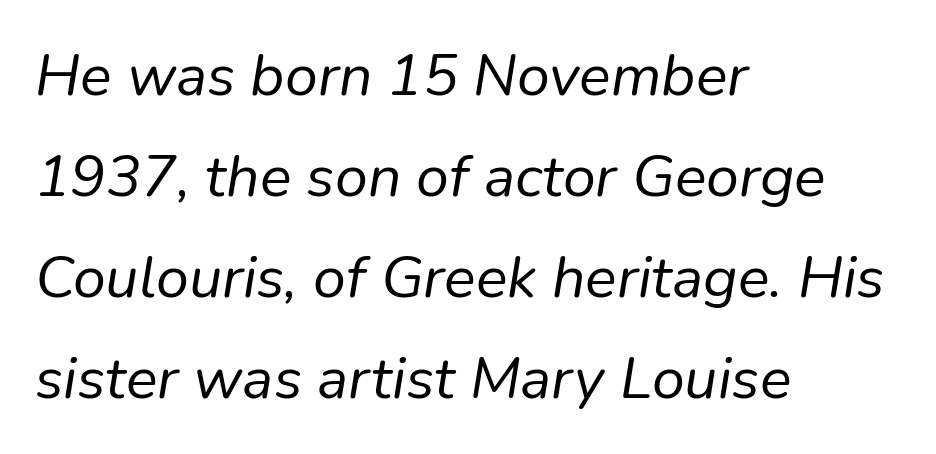
{"italic": "yes", "lean": "right", "slant_degrees": 9, "bold": "no", "weight": "regular", "width": "normal", "stroke_contrast": "low", "x_height": "medium", "monospaced": "no", "underline": "no", "align": "left", "line_spacing_ratio": 1.71, "letter_spacing": "normal", "letter_spacing_em": 0.0, "glyph_px": 59}
